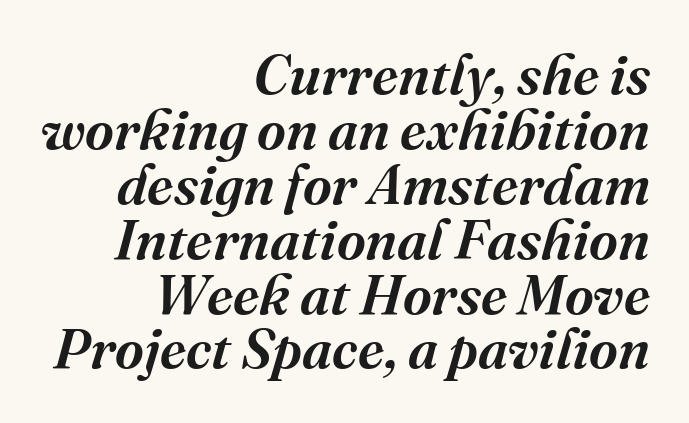
Short and long lines alike share a common ending point at right. This block would grow much taller if given ordinary leading; it's compressed now. The string is rendered with underlining switched off. Standard letterfit; no display-style spreading of the glyphs.
